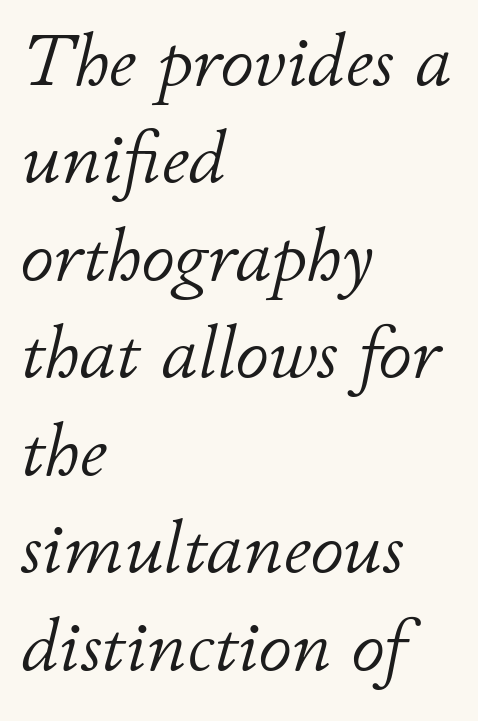
{"italic": "yes", "lean": "right", "slant_degrees": 11, "bold": "no", "weight": "light", "width": "normal", "stroke_contrast": "low", "x_height": "small", "monospaced": "no", "underline": "no", "align": "left", "line_spacing": "normal", "line_spacing_ratio": 1.3, "letter_spacing": "normal", "letter_spacing_em": 0.0, "glyph_px": 75}
